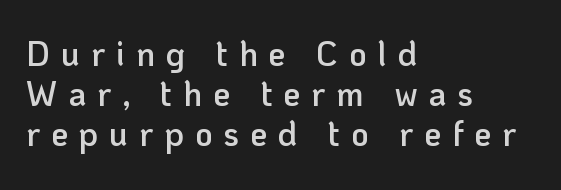
The rendering uses natural spacing where letterforms have individual widths. A typesetter would mark this as roman, not italic. The specimen omits any rule beneath the text block's lines. Firm but not heavy-handed strokes: this text is semibold.
